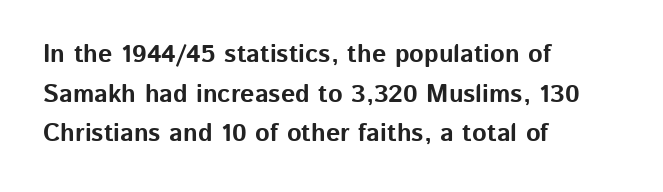
The image shows 25 px bold type, upright; set left-aligned, normal line spacing (1.59x), normal letter spacing, not underlined.
